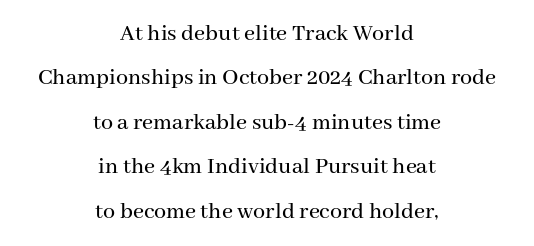
Decoration check: the copy has no underline. The text block is weighted toward neither margin, spreading evenly from the middle. These lines were composed using upright roman letters. Short note: letters normally spaced.
